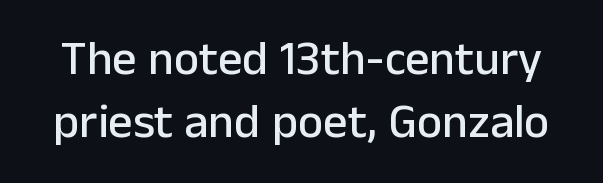
{"serif": "no", "italic": "no", "width": "normal", "stroke_contrast": "low", "x_height": "medium", "monospaced": "no", "underline": "no", "line_spacing": "normal", "line_spacing_ratio": 1.32, "letter_spacing": "normal", "letter_spacing_em": 0.0, "glyph_px": 48}
